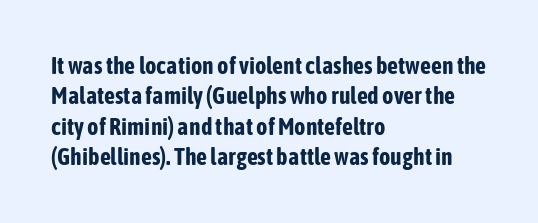
The glyphs are unaccompanied by any horizontal stroke below them. The leading is moderate, giving the passage an even texture. Left-aligned paragraph, ragged on the right. A full-strength bold gives these letters their thick strokes. This sample uses an upright cut, with every glyph sitting square on the baseline.
